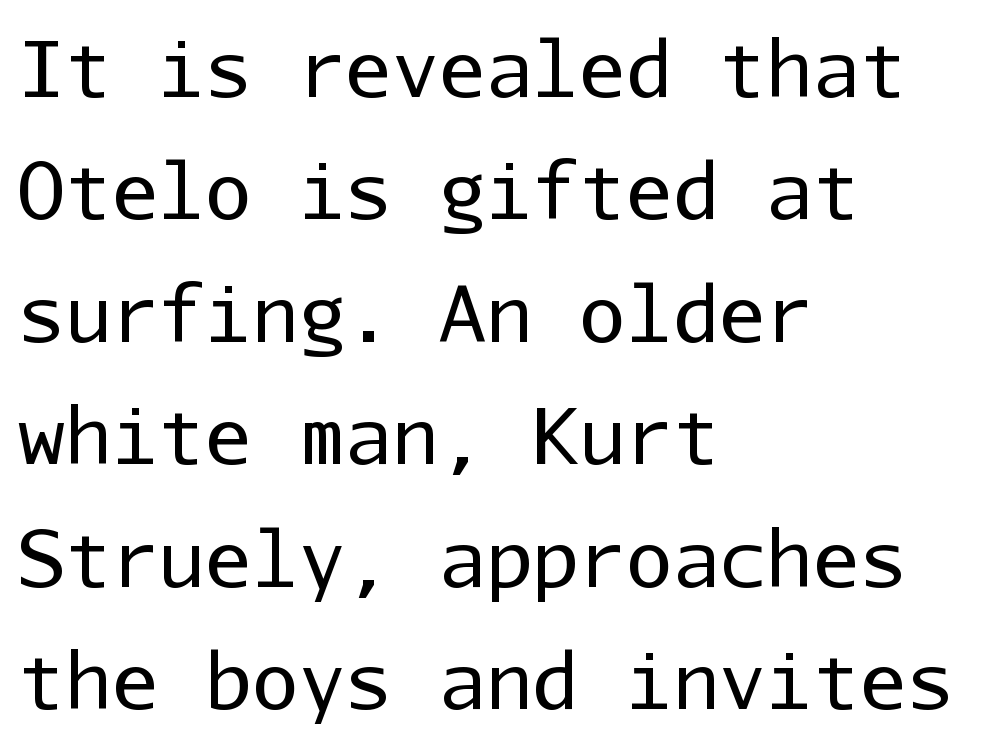
The typeface has the unassuming heft of standard copy or less. The specimen omits any rule beneath the text block's lines. You could count columns in this text — the font is strictly monospaced. Line spacing here is normal. Does extra space separate the letters? No, they use regular spacing. Leftover space on each line is placed entirely after the last word.
